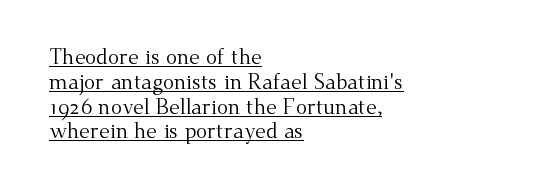
Honestly, the letter spacing is just normal — you wouldn't notice it. The sample's only ornament is a line tracing under the words. If you drew a line through each stem, it would be perfectly vertical. The paragraph shown leans on its left margin.
